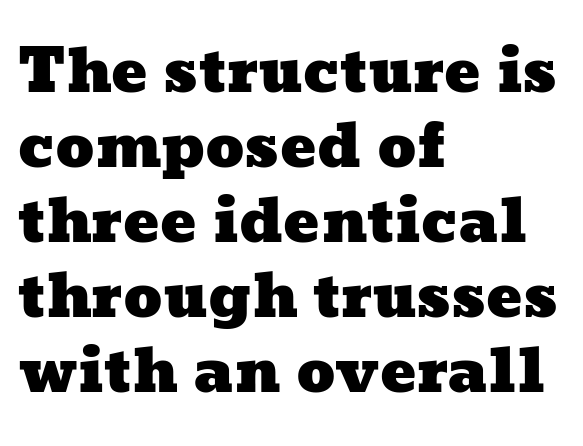
Left-aligned paragraph, ragged on the right. The gaps between neighbouring characters are ordinary and unremarkable. Glance below the letters and you will spot only blank space. Quick note: interline space is typical.
